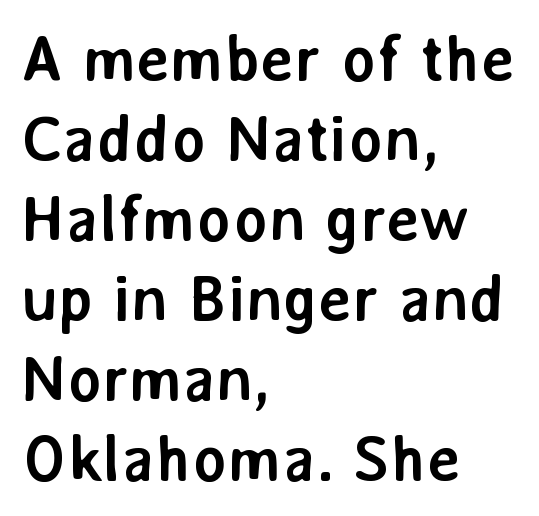
Q: Is the text bold? A: Yes.
Q: Is the text italic (slanted)? A: No, it is upright.
Q: Is the typeface a serif or a sans-serif typeface? A: Sans-serif.
Q: Is the text underlined? A: No.
Q: How is the paragraph aligned? A: Left-aligned.
Q: Is the spacing between letters normal or unusually wide? A: Normal.
Q: Width (condensed, normal, or wide)? A: Normal.
Q: Stroke contrast? A: Low.
Q: x-height? A: Medium.
Q: Monospaced? A: No.
